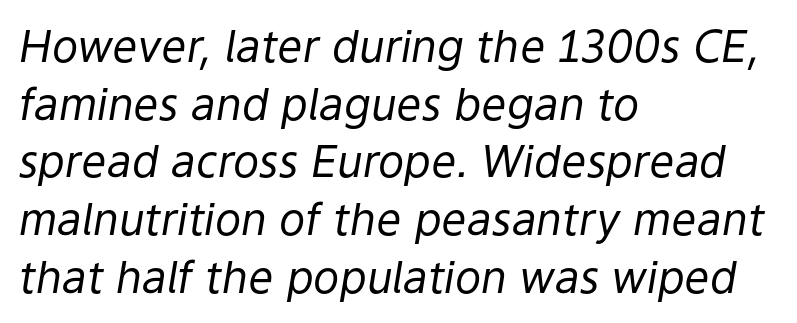
The image shows 44 px regular-weight type, italic (leaning right); set left-aligned, normal line spacing (1.31x), normal letter spacing, not underlined; low stroke contrast and a medium x-height.
